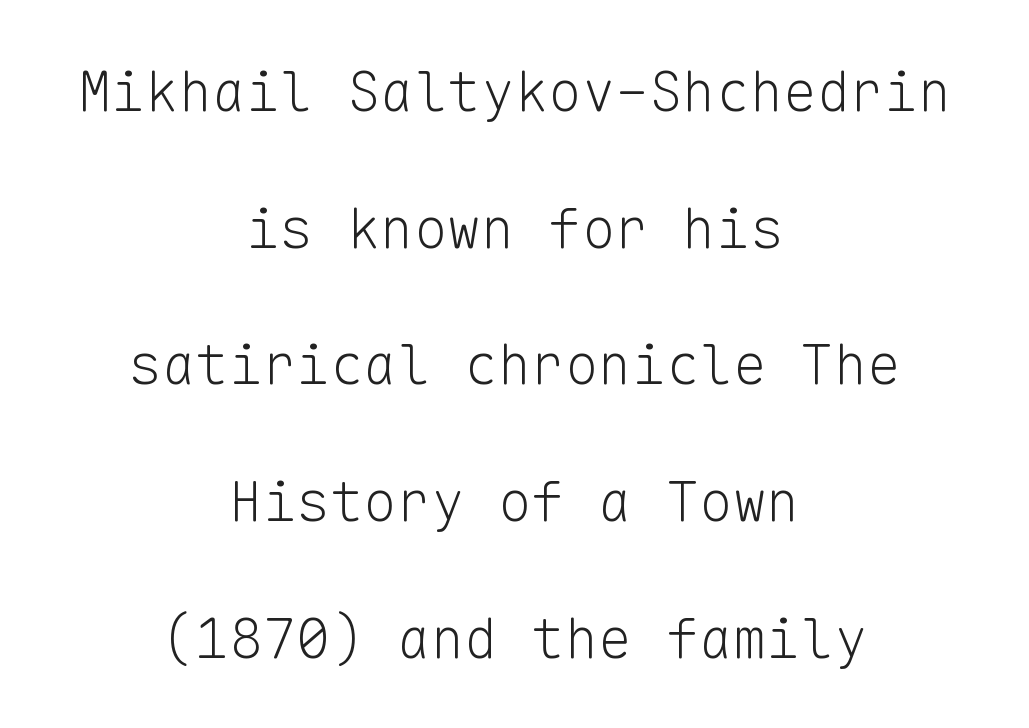
Q: Is the text bold? A: No.
Q: Is the text italic (slanted)? A: No, it is upright.
Q: Is the typeface a serif or a sans-serif typeface? A: Sans-serif.
Q: Is the text underlined? A: No.
Q: How is the paragraph aligned? A: Centered.
Q: Is the spacing between letters normal or unusually wide? A: Normal.
Q: Is the spacing between lines tight, normal or loose? A: Loose.
Q: Width (condensed, normal, or wide)? A: Normal.
Q: Stroke contrast? A: Low.
Q: x-height? A: Medium.
Q: Monospaced? A: Yes.
